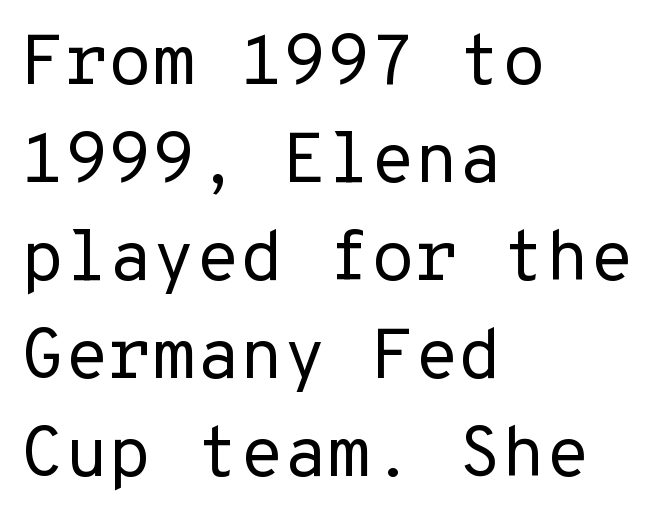
Q: Is the text bold? A: No.
Q: Is the text italic (slanted)? A: No, it is upright.
Q: Is the typeface a serif or a sans-serif typeface? A: Sans-serif.
Q: Is the text underlined? A: No.
Q: How is the paragraph aligned? A: Left-aligned.
Q: Is the spacing between letters normal or unusually wide? A: Normal.
Q: Is the spacing between lines tight, normal or loose? A: Normal.
Q: Width (condensed, normal, or wide)? A: Normal.
Q: Stroke contrast? A: Low.
Q: x-height? A: Medium.
